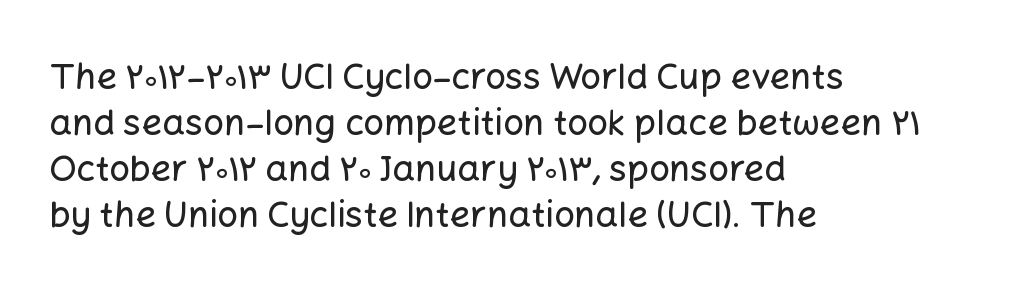
The rows are spaced the way most documents space them. No word sits above an underline. Nothing sits at the stroke ends, so this counts as sans-serif. The paragraph shown leans on its left margin. The letters sit at their default tracking, neither squeezed nor spread.
